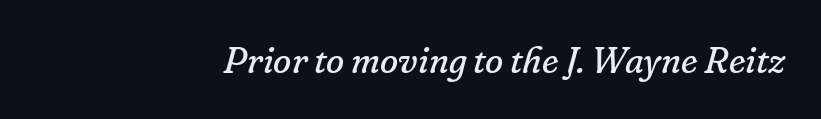
The image shows 37 px regular-weight serif type, italic (leaning right); set normal letter spacing, not underlined; low stroke contrast and a small x-height.
